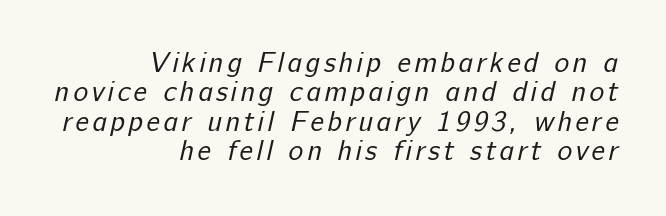
Underline: absent. Each letter keeps its own natural width here, so spacing adapts to shape. The face looks like a standard text weight, possibly lighter. The compositor pushed each line to the right boundary.
